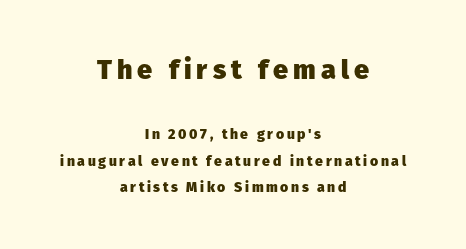
The letters stand upright; this is a roman face. No word sits above an underline. Pretty heavy lettering here — definitely bold. Is the block centered? Yes — each line is placed symmetrically about the middle. Larger block? The one above; the one below is distinctly smaller.
